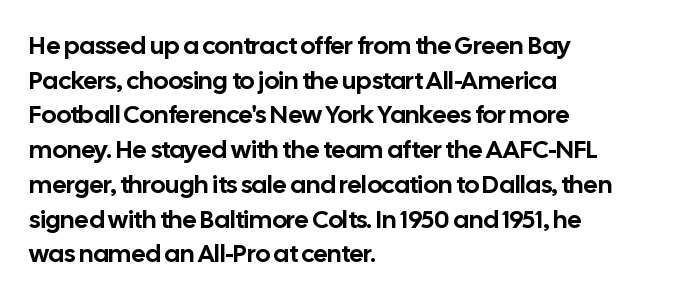
{"italic": "no", "underline": "no", "align": "left", "line_spacing": "normal", "line_spacing_ratio": 1.39, "letter_spacing": "normal", "letter_spacing_em": 0.0, "glyph_px": 25}
